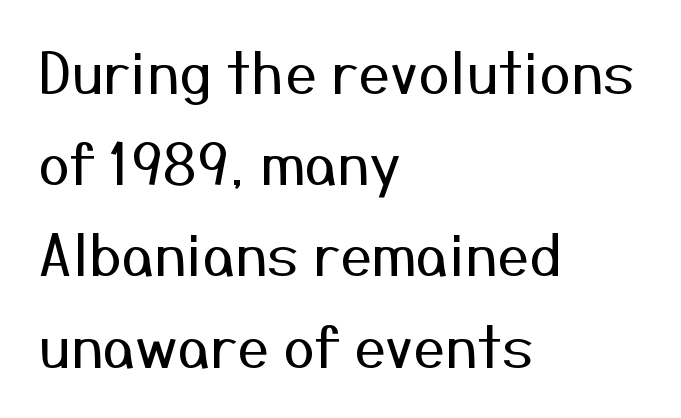
{"serif": "no", "italic": "no", "bold": "no", "weight": "regular", "width": "normal", "stroke_contrast": "medium", "x_height": "medium", "monospaced": "no", "underline": "no", "align": "left", "line_spacing": "normal", "line_spacing_ratio": 1.6, "letter_spacing": "normal", "letter_spacing_em": 0.0, "glyph_px": 57}
